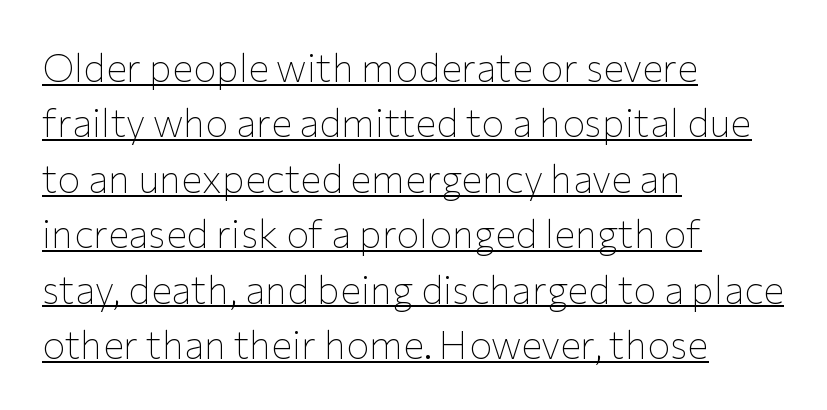
The image shows 39 px thin sans-serif type, upright; set left-aligned, normal line spacing (1.42x), normal letter spacing, underlined; low stroke contrast and a medium x-height.
